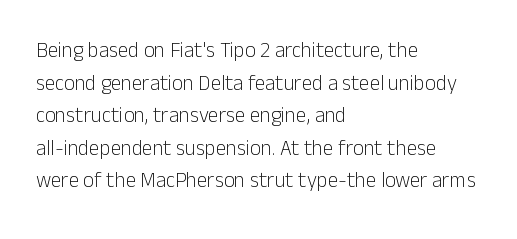
Q: Is the text bold? A: No.
Q: Is the text italic (slanted)? A: No, it is upright.
Q: Is the text underlined? A: No.
Q: How is the paragraph aligned? A: Left-aligned.
Q: Is the spacing between letters normal or unusually wide? A: Normal.
Q: Is the spacing between lines tight, normal or loose? A: Normal.
